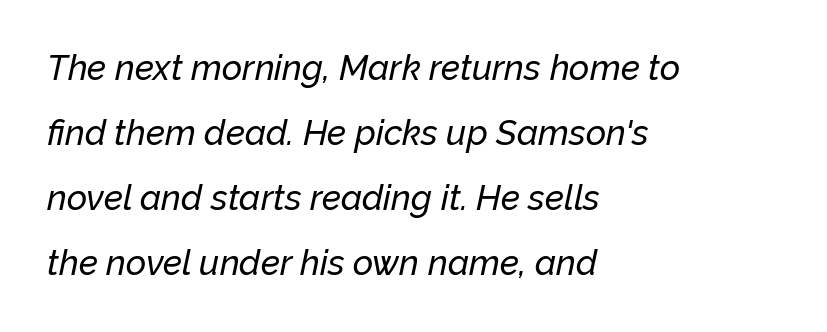
Q: Is the text italic (slanted)? A: Yes, it leans right by about 12 degrees.
Q: Is the text underlined? A: No.
Q: How is the paragraph aligned? A: Left-aligned.
Q: Is the spacing between letters normal or unusually wide? A: Normal.
Q: Width (condensed, normal, or wide)? A: Normal.
Q: Stroke contrast? A: Low.
Q: x-height? A: Medium.
Q: Monospaced? A: No.
